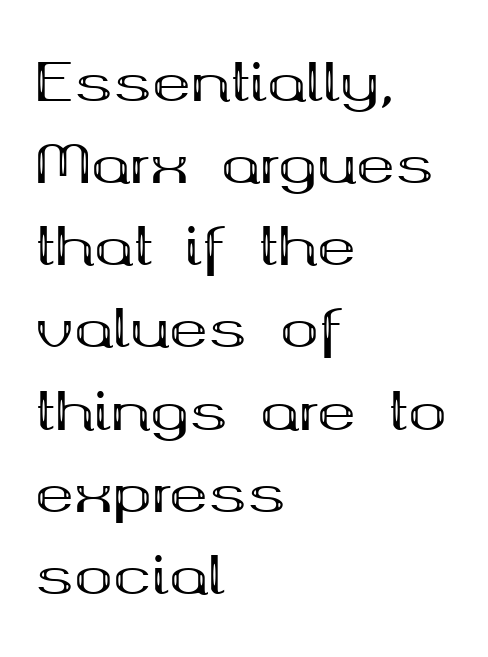
The image shows 52 px bold, wide serif type, upright; set left-aligned, normal line spacing (1.58x), normal letter spacing, not underlined; medium stroke contrast and a medium x-height.
